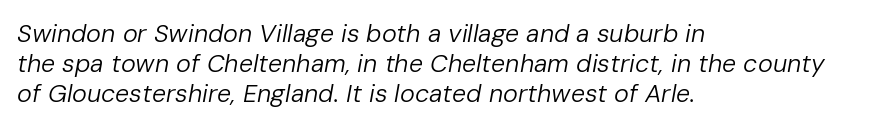
Q: Is the text bold? A: No.
Q: Is the text italic (slanted)? A: Yes, it leans right by about 10 degrees.
Q: Is the text underlined? A: No.
Q: How is the paragraph aligned? A: Left-aligned.
Q: Is the spacing between letters normal or unusually wide? A: Normal.
